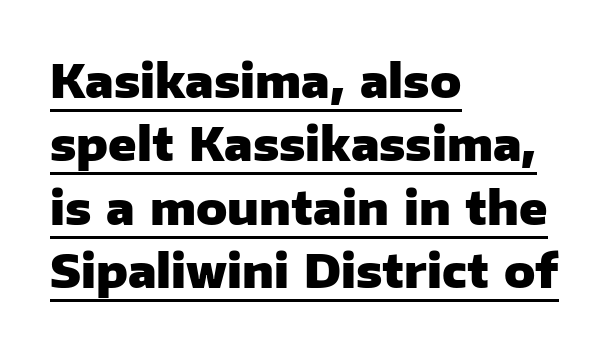
The image shows 46 px heavy sans-serif type, upright; set left-aligned, normal line spacing (1.38x), normal letter spacing, underlined; low stroke contrast and a medium x-height.
